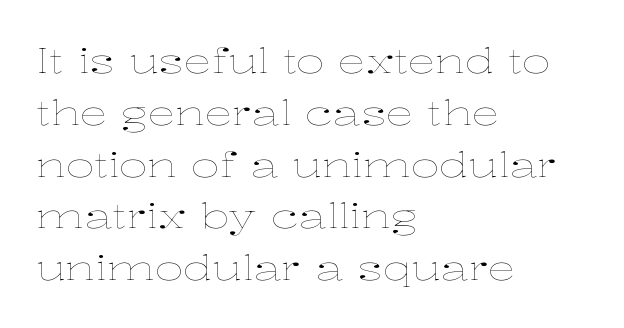
Q: Is the text bold? A: No.
Q: Is the text italic (slanted)? A: No, it is upright.
Q: Is the text underlined? A: No.
Q: How is the paragraph aligned? A: Left-aligned.
Q: Is the spacing between letters normal or unusually wide? A: Normal.
Q: Is the spacing between lines tight, normal or loose? A: Normal.
Q: Width (condensed, normal, or wide)? A: Wide.
Q: Stroke contrast? A: Low.
Q: x-height? A: Medium.
Q: Monospaced? A: No.
